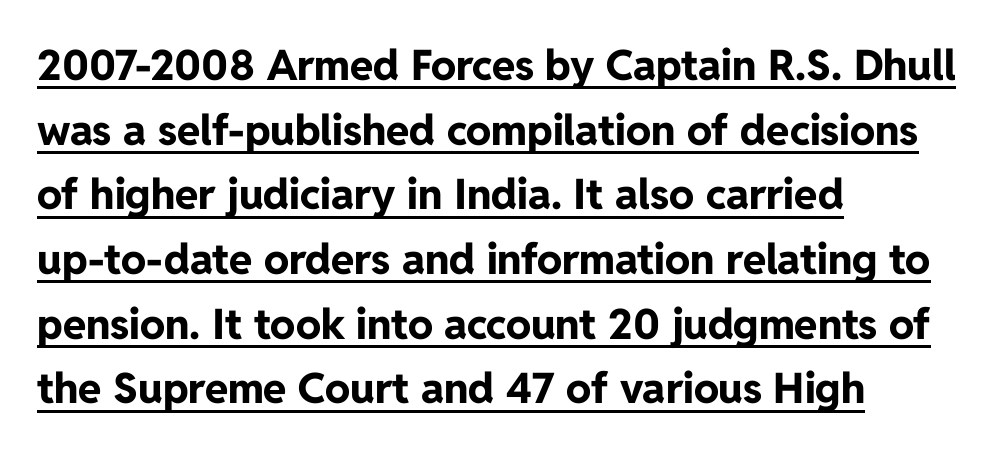
{"serif": "no", "italic": "no", "bold": "yes", "weight": "bold", "width": "normal", "stroke_contrast": "low", "x_height": "medium", "monospaced": "no", "underline": "yes", "align": "left", "line_spacing": "normal", "line_spacing_ratio": 1.54, "letter_spacing": "normal", "letter_spacing_em": 0.0, "glyph_px": 42}
